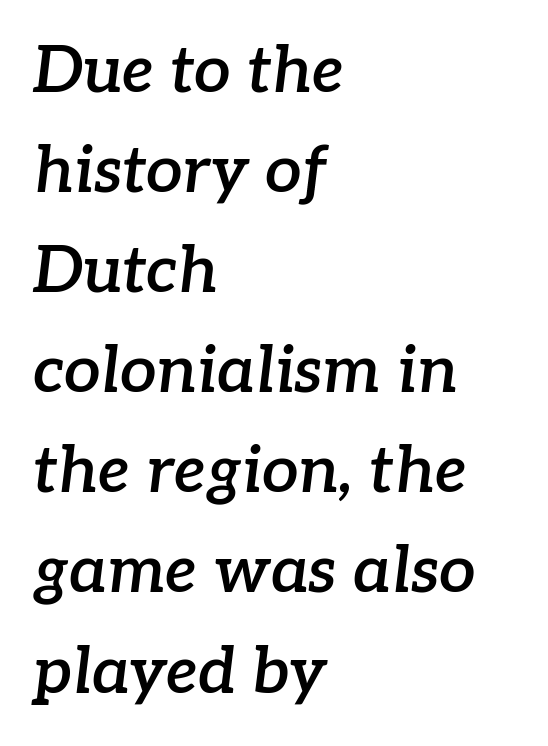
The image shows 65 px semibold serif type, italic (leaning right); set left-aligned, normal line spacing (1.54x), normal letter spacing, not underlined; low stroke contrast and a medium x-height.
